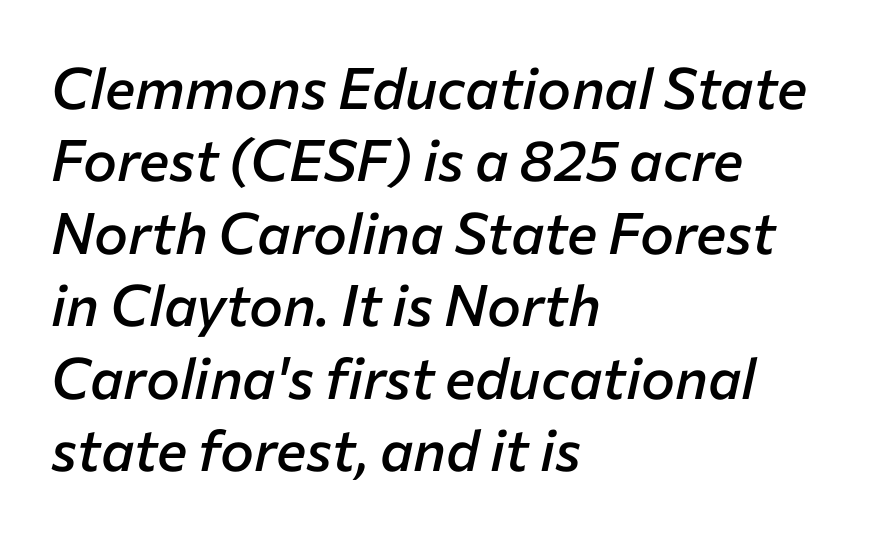
{"italic": "yes", "lean": "right", "slant_degrees": 12, "bold": "semi", "weight": "semibold", "width": "normal", "stroke_contrast": "low", "x_height": "medium", "monospaced": "no", "underline": "no", "align": "left", "line_spacing": "normal", "line_spacing_ratio": 1.27, "letter_spacing": "normal", "letter_spacing_em": 0.0, "glyph_px": 57}
